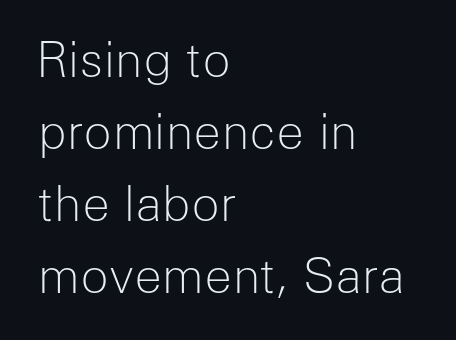
The image shows 47 px light sans-serif type, upright; set left-aligned, normal line spacing (1.53x), normal letter spacing, not underlined; low stroke contrast and a medium x-height.
